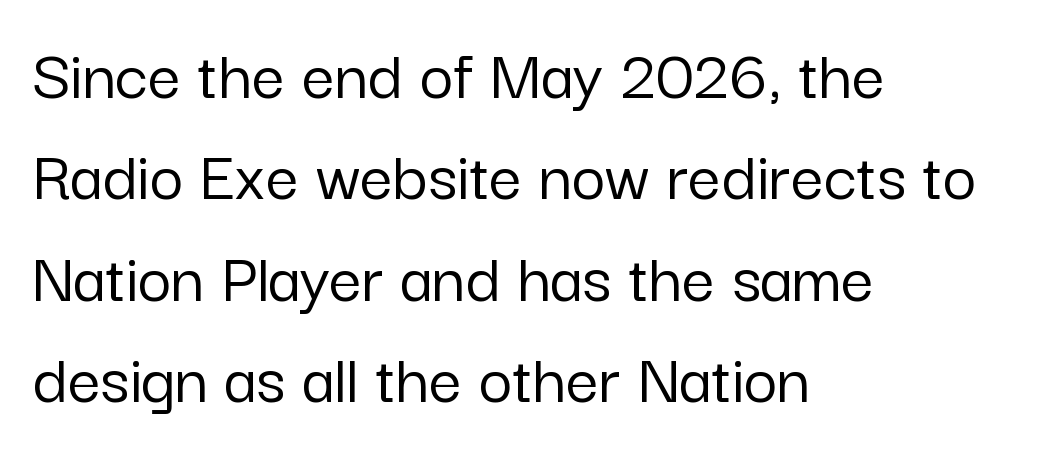
Q: Is the text italic (slanted)? A: No, it is upright.
Q: Is the typeface a serif or a sans-serif typeface? A: Sans-serif.
Q: Is the text underlined? A: No.
Q: How is the paragraph aligned? A: Left-aligned.
Q: Is the spacing between letters normal or unusually wide? A: Normal.
Q: Is the spacing between lines tight, normal or loose? A: Normal.
Q: Width (condensed, normal, or wide)? A: Normal.
Q: Stroke contrast? A: Low.
Q: x-height? A: Medium.
Q: Monospaced? A: No.
